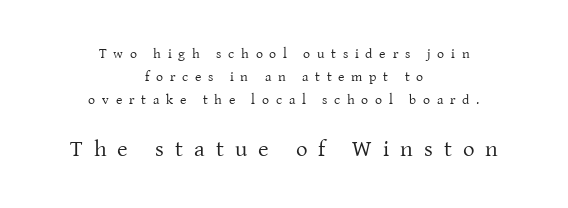
Q: Is the text bold? A: No.
Q: Is the text italic (slanted)? A: No, it is upright.
Q: Is the text underlined? A: No.
Q: How is the paragraph aligned? A: Centered.
Q: Is the spacing between letters normal or unusually wide? A: Unusually wide.
Q: Is the spacing between lines tight, normal or loose? A: Normal.
Q: Which block of text is set in a larger size, the first (top) or the second (bottom)? A: The second (bottom) one.
